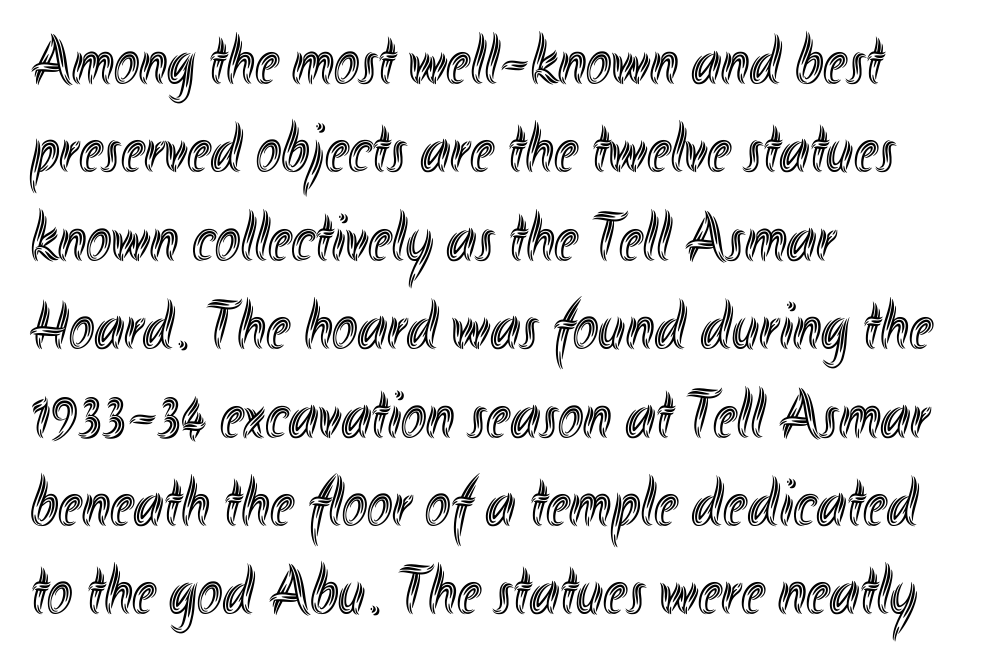
This sample keeps an unexceptional amount of space between lines. The gap between lines stays unmarked. Is this a fixed-width face? No — the glyphs have proportional, varying widths. A typesetter would call this zero additional tracking. Each line starts at the same left margin while the right side varies.
